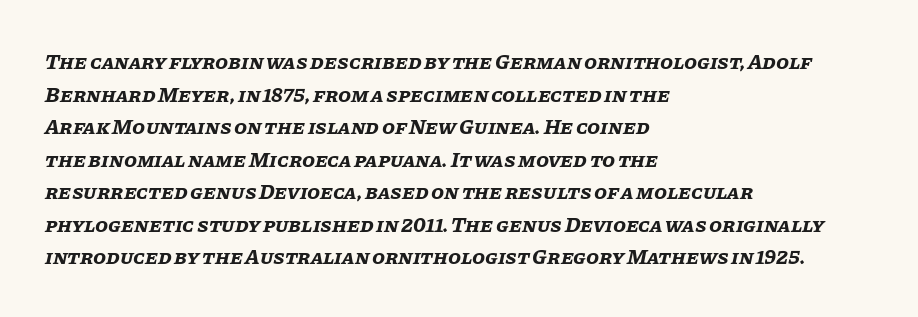
Q: Is the text bold? A: Yes.
Q: Is the text italic (slanted)? A: Yes, it leans right by about 11 degrees.
Q: Is the text underlined? A: No.
Q: How is the paragraph aligned? A: Left-aligned.
Q: Is the spacing between letters normal or unusually wide? A: Normal.
Q: Is the spacing between lines tight, normal or loose? A: Normal.
